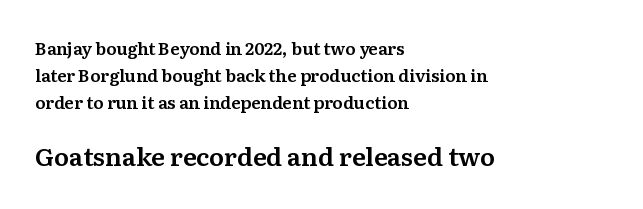
Reading top to bottom, the characters get bigger at the block break. Compared with typical paragraphs, the rows here are spaced about the same. No extra tracking has been applied to these lines. Left-aligned paragraph, ragged on the right.
